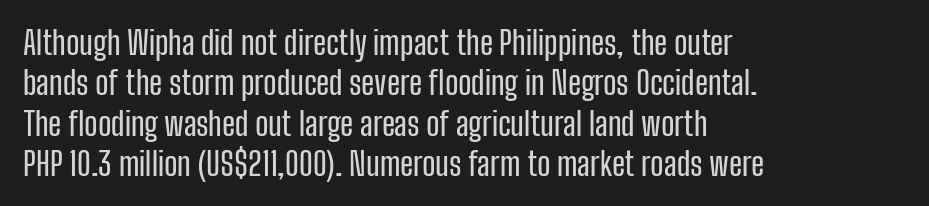
The image shows 32 px condensed sans-serif type, upright; set left-aligned, normal line spacing (1.26x), normal letter spacing, not underlined; low stroke contrast and a medium x-height.
